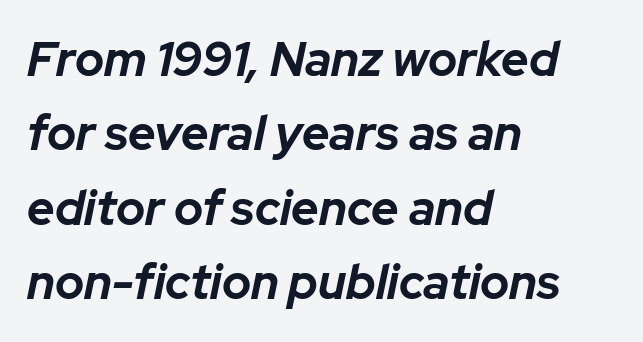
The image shows 48 px bold type, italic (leaning right); set left-aligned, normal line spacing (1.55x), normal letter spacing, not underlined; low stroke contrast and a medium x-height.
